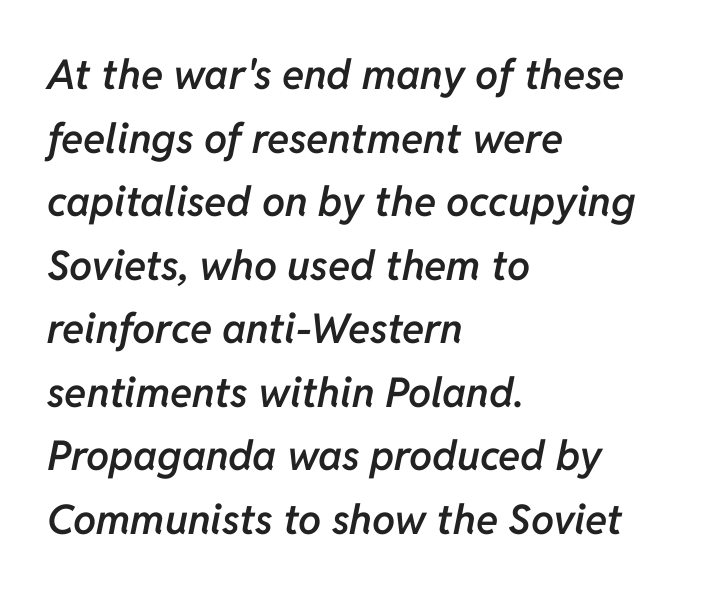
The image shows 41 px semibold type, italic (leaning right); set left-aligned, normal line spacing (1.55x), normal letter spacing, not underlined; low stroke contrast and a medium x-height.
